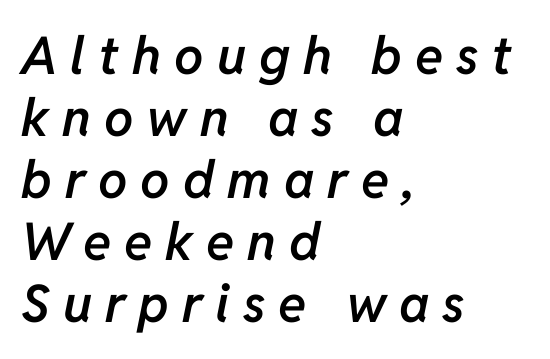
Quick note: underline off. The specimen reads as italic at a glance. The passage is arranged the way most books set body copy — flush left. The letters advance in unequal steps, a hallmark of proportional type. The font is running at a semibold setting, under full bold.
